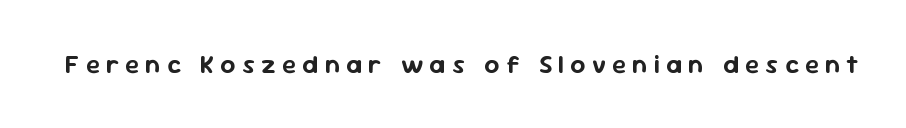
Students, note that the glyphs here are deliberately spaced far apart. Plain, unruled lines of type. No italicization has been applied; the sample stays upright.
